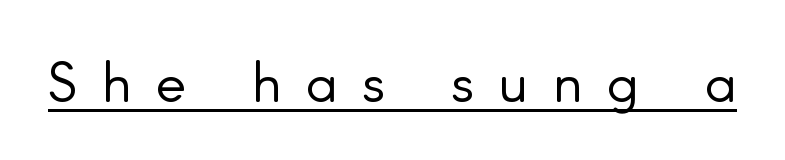
The image shows 56 px light sans-serif type, upright; set unusually wide letter spacing (+0.44 em), underlined; low stroke contrast and a small x-height.
